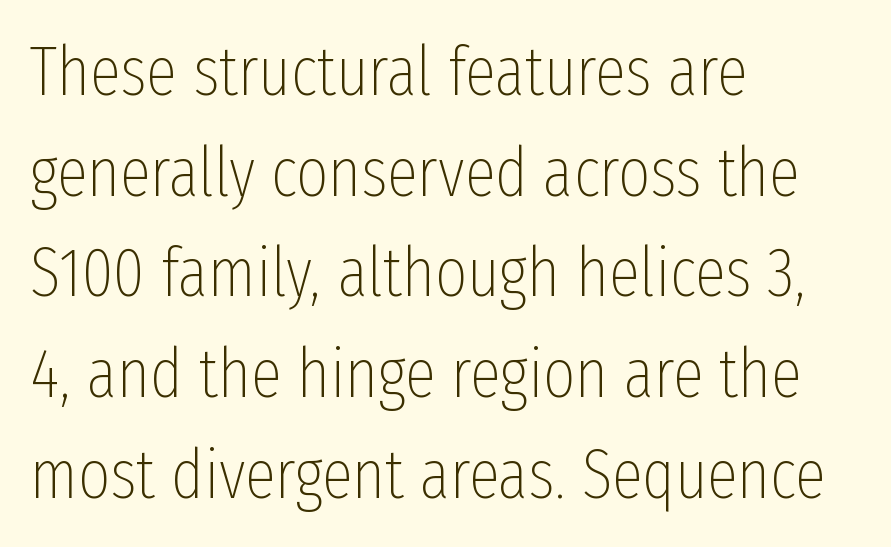
Q: Is the text bold? A: No.
Q: Is the text italic (slanted)? A: No, it is upright.
Q: Is the typeface a serif or a sans-serif typeface? A: Sans-serif.
Q: Is the text underlined? A: No.
Q: How is the paragraph aligned? A: Left-aligned.
Q: Is the spacing between letters normal or unusually wide? A: Normal.
Q: Is the spacing between lines tight, normal or loose? A: Normal.
Q: Width (condensed, normal, or wide)? A: Condensed.
Q: Stroke contrast? A: Low.
Q: x-height? A: Medium.
Q: Monospaced? A: No.
